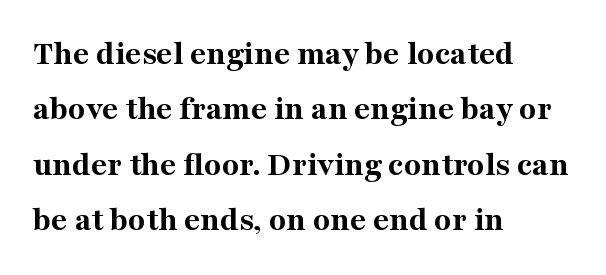
How would I describe the line gaps? Plain and ordinary. Emphasis by weight is at full strength: bold. The tracking reads as untouched default to a designer's eye. To sum up the face: it has serifs. Vertical strokes here are truly vertical.
